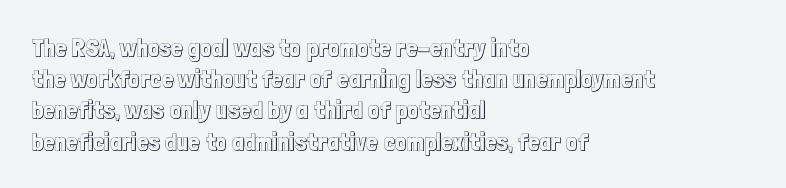
Q: Is the text italic (slanted)? A: No, it is upright.
Q: Is the text underlined? A: No.
Q: How is the paragraph aligned? A: Left-aligned.
Q: Is the spacing between letters normal or unusually wide? A: Normal.
Q: Is the spacing between lines tight, normal or loose? A: Normal.
